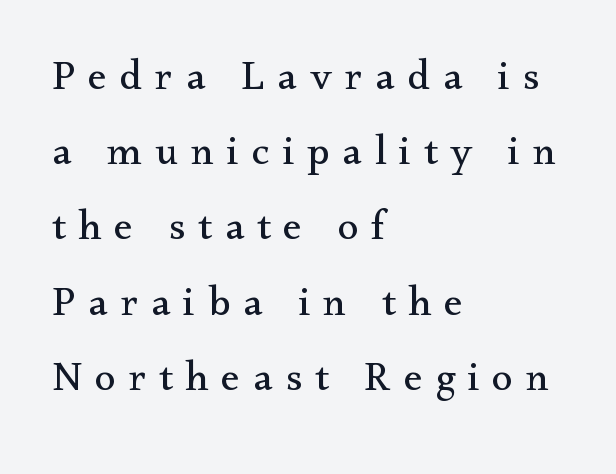
{"serif": "yes", "italic": "no", "bold": "no", "weight": "regular", "width": "normal", "stroke_contrast": "medium", "x_height": "small", "monospaced": "no", "underline": "no", "align": "left", "line_spacing_ratio": 1.79, "letter_spacing": "wide", "letter_spacing_em": 0.31, "glyph_px": 42}
